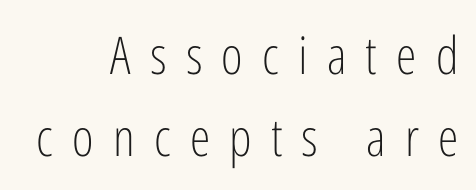
{"serif": "no", "italic": "no", "bold": "no", "weight": "light", "width": "condensed", "stroke_contrast": "low", "x_height": "medium", "monospaced": "no", "underline": "no", "align": "right", "line_spacing": "normal", "line_spacing_ratio": 1.57, "letter_spacing": "wide", "letter_spacing_em": 0.37, "glyph_px": 52}
